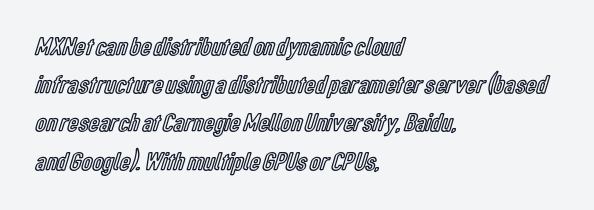
Q: Is the text italic (slanted)? A: Yes.
Q: Is the text underlined? A: No.
Q: How is the paragraph aligned? A: Left-aligned.
Q: Is the spacing between letters normal or unusually wide? A: Normal.
Q: Is the spacing between lines tight, normal or loose? A: Normal.
